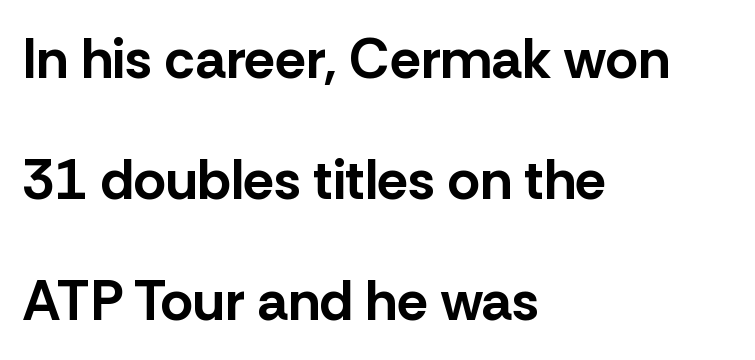
The image shows 56 px bold sans-serif type, upright; set left-aligned, loose line spacing (2.16x), normal letter spacing, not underlined; low stroke contrast and a medium x-height.
